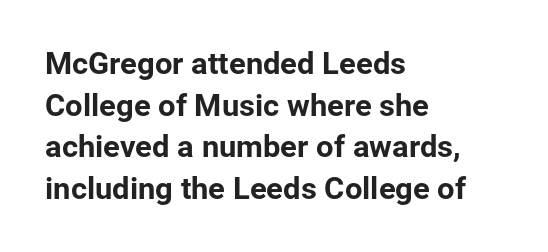
{"serif": "no", "italic": "no", "width": "normal", "stroke_contrast": "low", "x_height": "medium", "monospaced": "no", "underline": "no", "align": "left", "line_spacing": "normal", "line_spacing_ratio": 1.34, "letter_spacing": "normal", "letter_spacing_em": 0.0, "glyph_px": 31}
